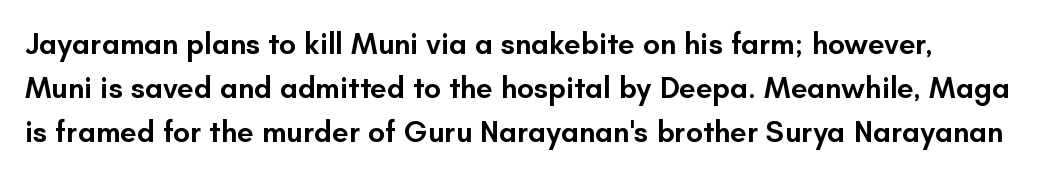
{"serif": "no", "italic": "no", "bold": "semi", "weight": "semibold", "width": "normal", "stroke_contrast": "low", "x_height": "small", "monospaced": "no", "underline": "no", "line_spacing": "normal", "line_spacing_ratio": 1.47, "letter_spacing": "normal", "letter_spacing_em": 0.0, "glyph_px": 30}
